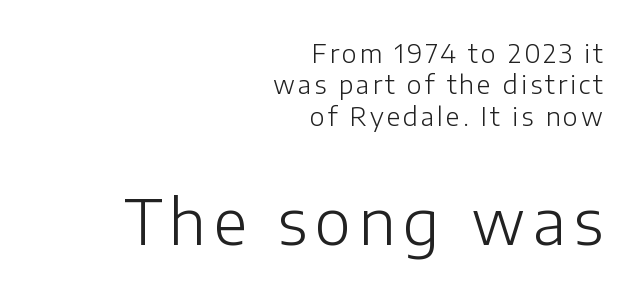
Descenders are the only things crossing below the line. I'd call this a sans setting — the letters go barefoot. These lines were composed using upright roman letters. The second block has been scaled up relative to the first.
